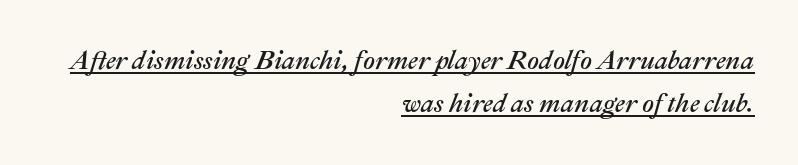
In terms of leading, this rendering sits right in the middle. The typography opts for an oblique posture over an upright one. Is the letter spacing exaggerated? No — it looks like the ordinary default. This sample is right-justified, so line beginnings fall wherever the words allow. The glyphs are accompanied by a horizontal stroke just below them.
